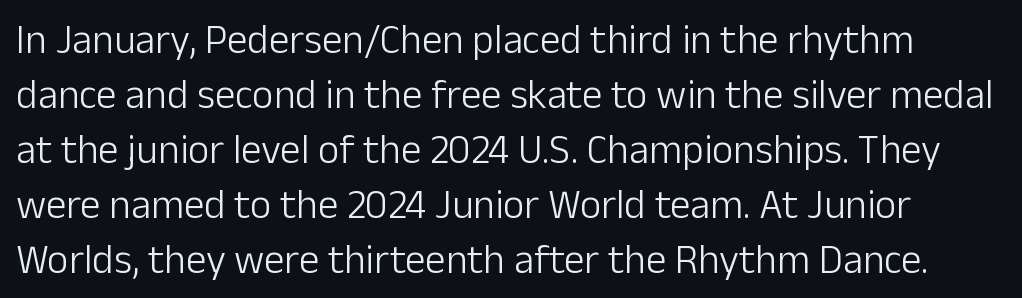
I'd call this a sans setting — the letters go barefoot. Do the characters align in a grid? No, the font is proportional. Heft: none added — not bold. The space beneath each line is pristine and unruled. Regarding leading, the lines here are spaced in the standard way.
